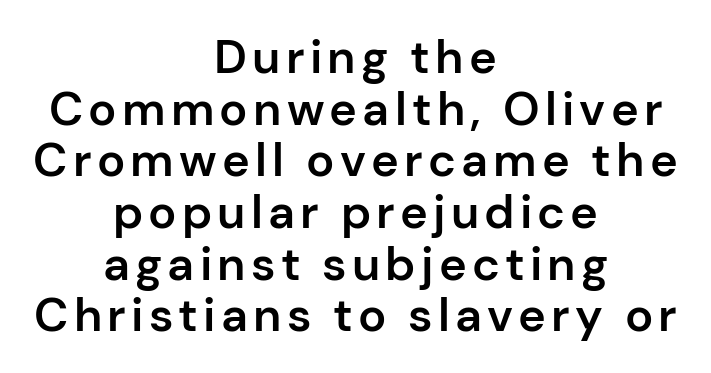
{"serif": "no", "italic": "no", "bold": "semi", "weight": "semibold", "width": "normal", "stroke_contrast": "low", "x_height": "medium", "monospaced": "no", "underline": "no", "align": "center", "line_spacing": "tight", "line_spacing_ratio": 1.1, "glyph_px": 47}
